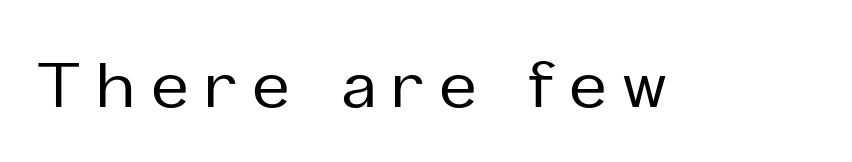
Q: Is the text italic (slanted)? A: No, it is upright.
Q: Is the typeface a serif or a sans-serif typeface? A: Sans-serif.
Q: Is the text underlined? A: No.
Q: Is the spacing between letters normal or unusually wide? A: Unusually wide.
Q: Width (condensed, normal, or wide)? A: Normal.
Q: Stroke contrast? A: Low.
Q: x-height? A: Medium.
Q: Monospaced? A: No.
